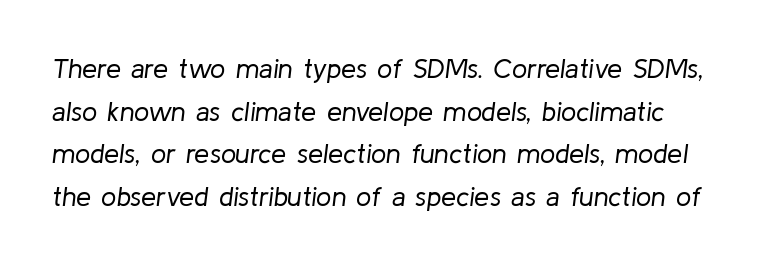
Q: Is the text bold? A: No.
Q: Is the text italic (slanted)? A: Yes, it leans right by about 8 degrees.
Q: Is the text underlined? A: No.
Q: Is the spacing between letters normal or unusually wide? A: Normal.
Q: Is the spacing between lines tight, normal or loose? A: Normal.
